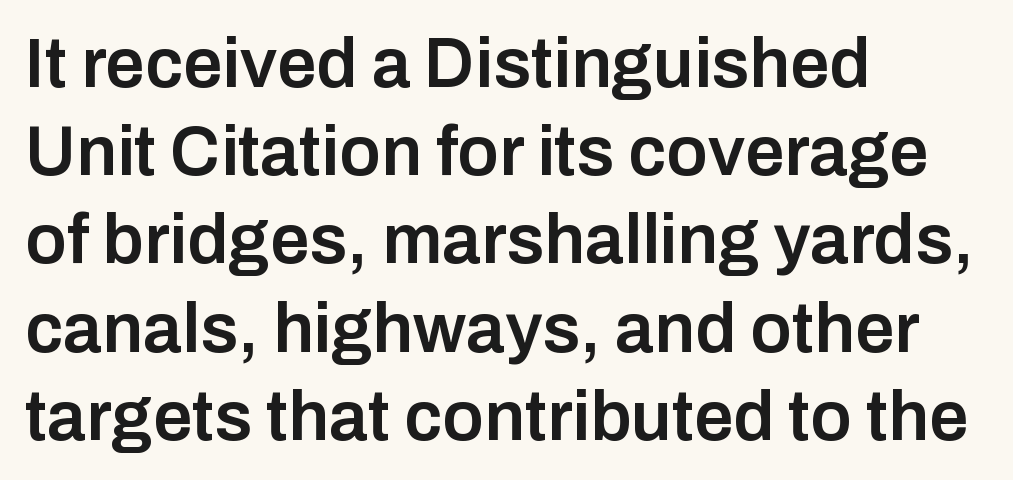
The image shows 70 px semibold sans-serif type, upright; set left-aligned, normal line spacing (1.26x), normal letter spacing, not underlined; low stroke contrast and a medium x-height.
